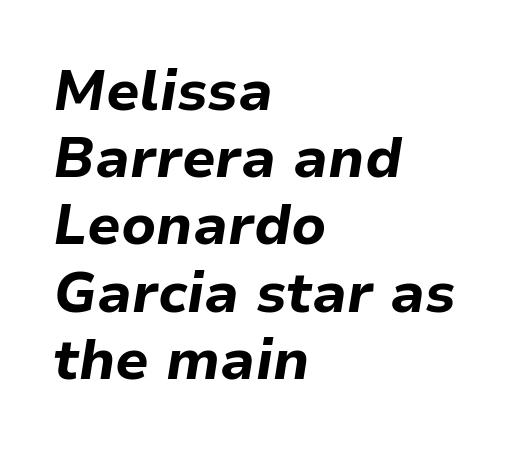
{"italic": "yes", "lean": "right", "slant_degrees": 9, "bold": "yes", "weight": "bold", "width": "normal", "stroke_contrast": "low", "x_height": "medium", "monospaced": "no", "underline": "no", "align": "left", "line_spacing_ratio": 1.2, "letter_spacing": "normal", "letter_spacing_em": 0.0, "glyph_px": 56}
